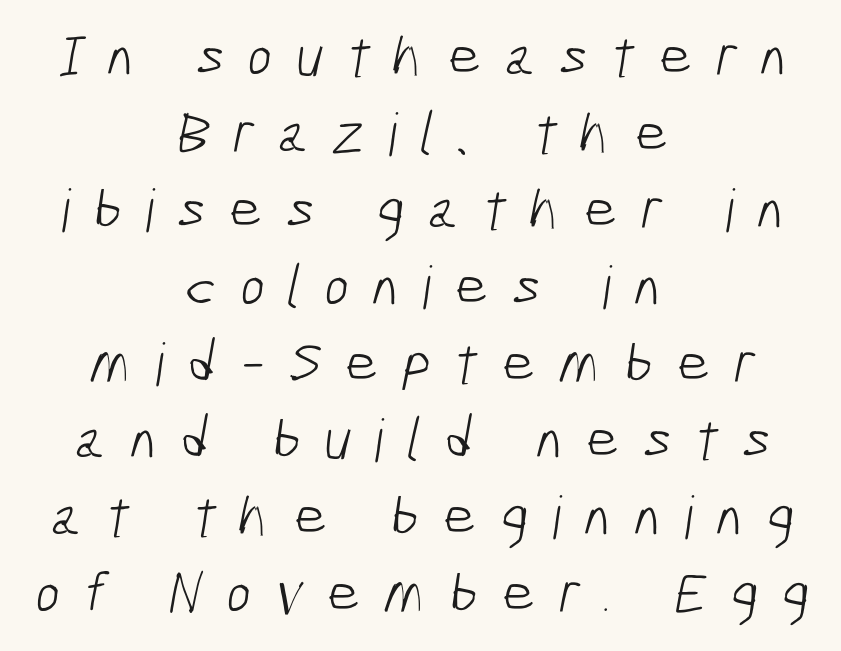
{"serif": "no", "bold": "no", "weight": "light", "width": "condensed", "stroke_contrast": "low", "x_height": "medium", "monospaced": "no", "underline": "no", "align": "center", "line_spacing": "normal", "line_spacing_ratio": 1.3, "letter_spacing": "wide", "letter_spacing_em": 0.39, "glyph_px": 59}
